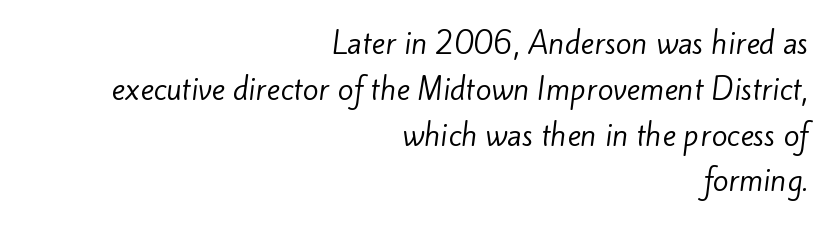
{"serif": "no", "bold": "no", "weight": "regular", "width": "normal", "stroke_contrast": "low", "x_height": "small", "monospaced": "no", "underline": "no", "align": "right", "line_spacing": "normal", "line_spacing_ratio": 1.58, "letter_spacing": "normal", "letter_spacing_em": 0.0, "glyph_px": 29}
